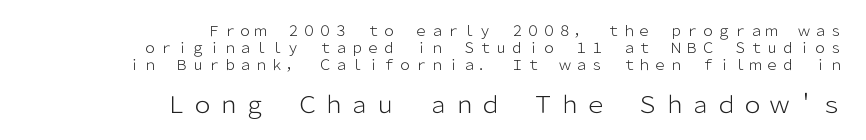
{"italic": "no", "bold": "no", "underline": "no", "align": "right", "line_spacing_ratio": 1.21, "larger_block": "second", "size_ratio": 1.64, "glyph_px": 23}
